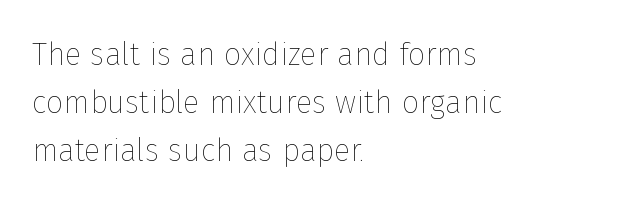
Notice how descenders clear the ascenders below comfortably — that's standard leading. The space directly below the letters is spotless. Vertical stems look standard width or narrower in stroke. Letter spacing: default. Character widths vary here, with narrow letters taking less room than wide ones.
